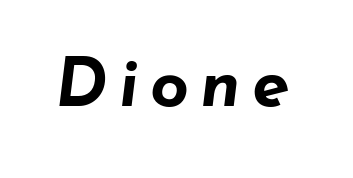
Q: Is the text bold? A: Yes.
Q: Is the text italic (slanted)? A: Yes, it leans right by about 7 degrees.
Q: Is the text underlined? A: No.
Q: Width (condensed, normal, or wide)? A: Wide.
Q: Stroke contrast? A: Low.
Q: x-height? A: Small.
Q: Monospaced? A: No.
